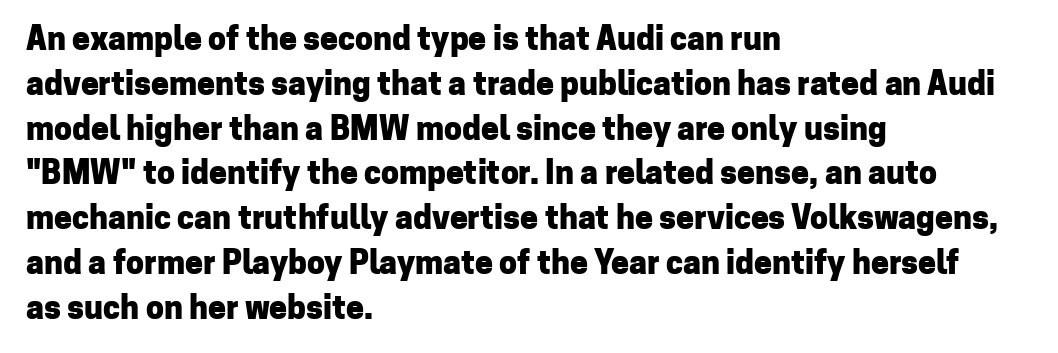
The image shows 32 px heavy sans-serif type, upright; set left-aligned, normal line spacing (1.4x), normal letter spacing, not underlined; low stroke contrast and a medium x-height.
